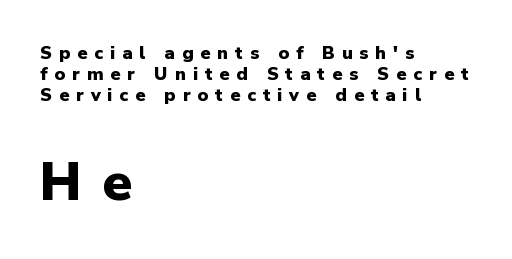
The image shows 53 px heavy sans-serif type, upright; set left-aligned, line spacing 1.17x, unusually wide letter spacing (+0.39 em), not underlined; the second (bottom) block is 2.94x larger; low stroke contrast and a medium x-height.
